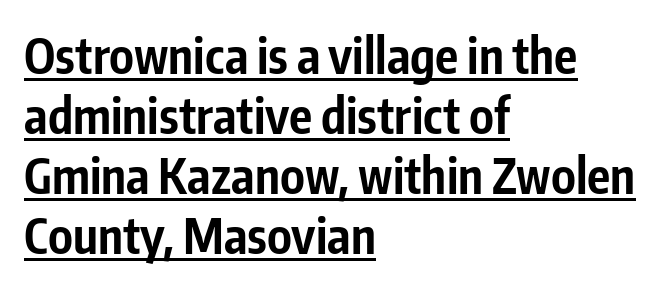
The image shows 48 px bold, condensed sans-serif type, upright; set left-aligned, normal line spacing (1.25x), normal letter spacing, underlined; low stroke contrast and a medium x-height.
